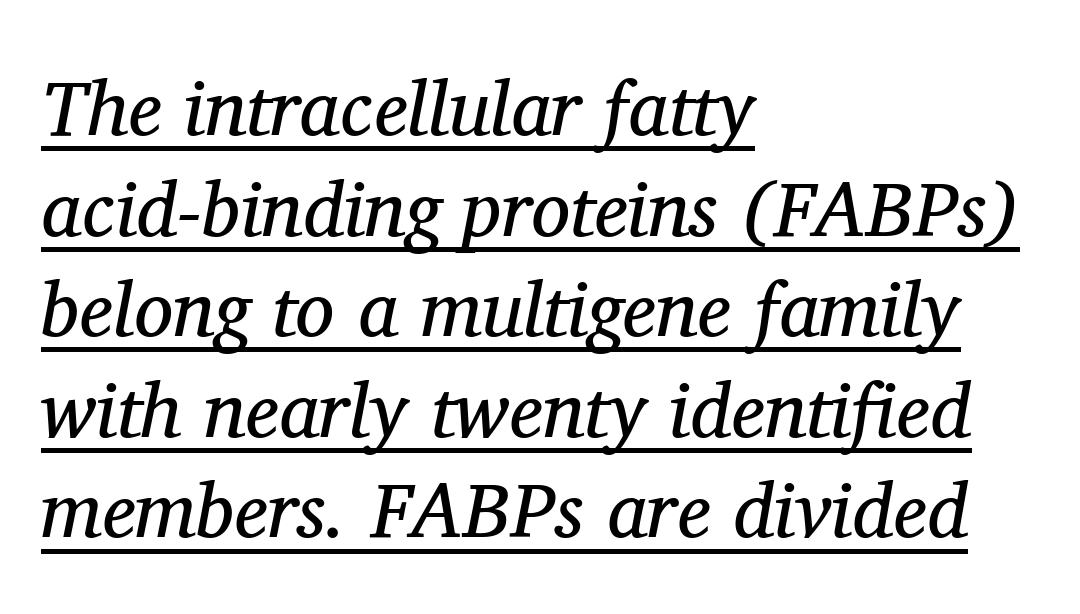
Q: Is the text bold? A: No.
Q: Is the text italic (slanted)? A: Yes, it leans right by about 11 degrees.
Q: Is the typeface a serif or a sans-serif typeface? A: Serif.
Q: Is the text underlined? A: Yes.
Q: How is the paragraph aligned? A: Left-aligned.
Q: Is the spacing between letters normal or unusually wide? A: Normal.
Q: Is the spacing between lines tight, normal or loose? A: Normal.
Q: Width (condensed, normal, or wide)? A: Normal.
Q: Stroke contrast? A: Medium.
Q: x-height? A: Medium.
Q: Monospaced? A: No.
